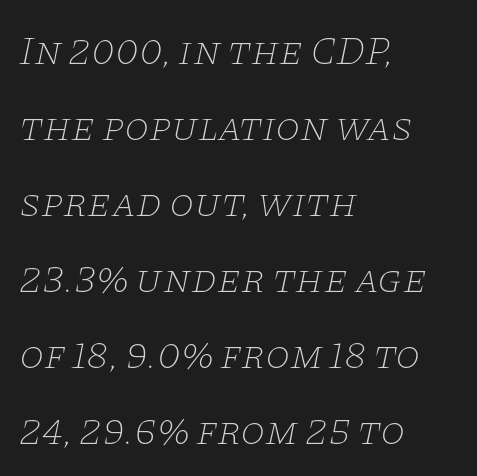
{"serif": "yes", "italic": "yes", "lean": "right", "slant_degrees": 11, "bold": "no", "weight": "thin", "width": "wide", "stroke_contrast": "low", "x_height": "large", "monospaced": "no", "underline": "no", "align": "left", "line_spacing": "loose", "line_spacing_ratio": 1.9, "letter_spacing": "normal", "letter_spacing_em": 0.0, "glyph_px": 40}
